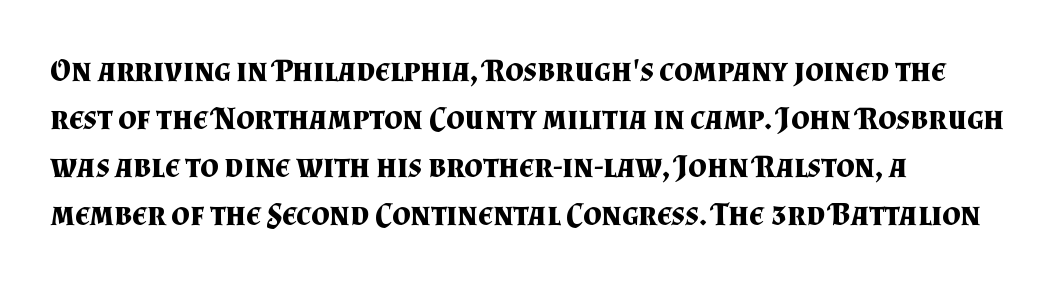
{"serif": "yes", "italic": "no", "bold": "yes", "weight": "bold", "width": "normal", "stroke_contrast": "medium", "x_height": "small", "monospaced": "no", "underline": "no", "align": "left", "line_spacing": "normal", "line_spacing_ratio": 1.5, "letter_spacing": "normal", "letter_spacing_em": 0.0, "glyph_px": 32}
